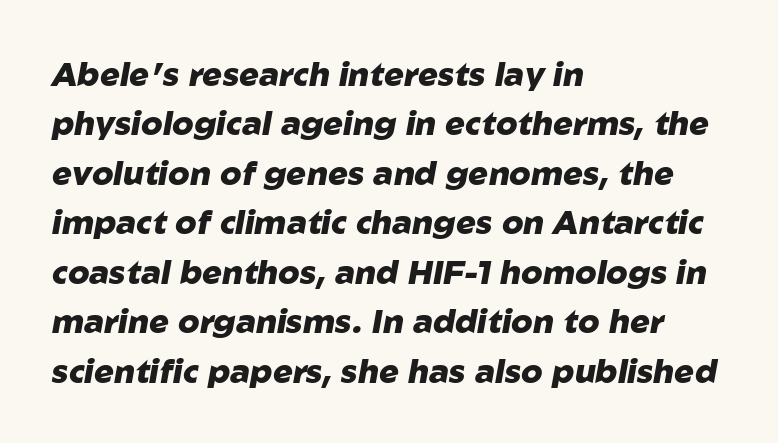
The image shows 33 px heavy type, italic (leaning right); set left-aligned, normal line spacing (1.5x), normal letter spacing, not underlined; low stroke contrast and a medium x-height.
